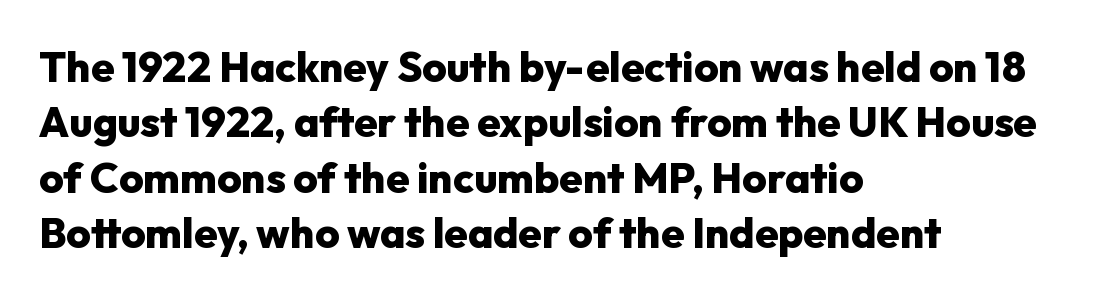
Q: Is the text bold? A: Yes.
Q: Is the text italic (slanted)? A: No, it is upright.
Q: Is the typeface a serif or a sans-serif typeface? A: Sans-serif.
Q: Is the text underlined? A: No.
Q: How is the paragraph aligned? A: Left-aligned.
Q: Is the spacing between letters normal or unusually wide? A: Normal.
Q: Is the spacing between lines tight, normal or loose? A: Normal.
Q: Width (condensed, normal, or wide)? A: Normal.
Q: Stroke contrast? A: Low.
Q: x-height? A: Medium.
Q: Monospaced? A: No.
